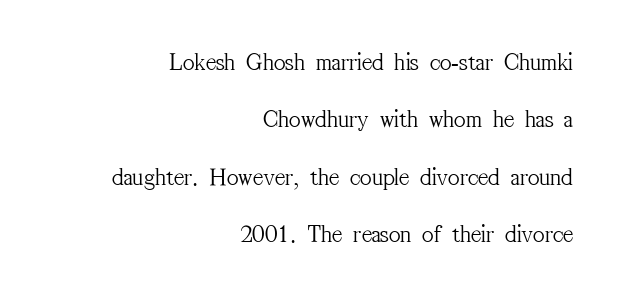
{"italic": "no", "bold": "no", "underline": "no", "align": "right", "line_spacing": "loose", "line_spacing_ratio": 2.3, "letter_spacing": "normal", "letter_spacing_em": 0.0, "glyph_px": 25}
